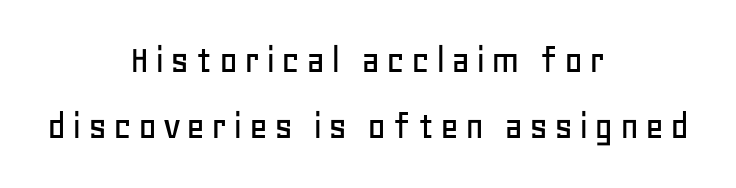
The image shows 41 px sans-serif type, upright; set centered, normal line spacing (1.62x), not underlined; low stroke contrast and a large x-height.
